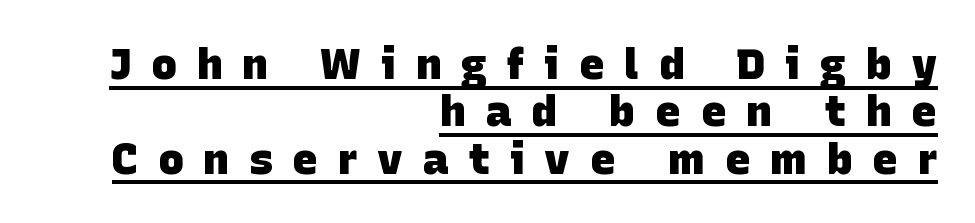
The image shows 43 px heavy sans-serif type; set right-aligned, tight line spacing (1.1x), unusually wide letter spacing (+0.46 em), underlined; low stroke contrast and a large x-height.
